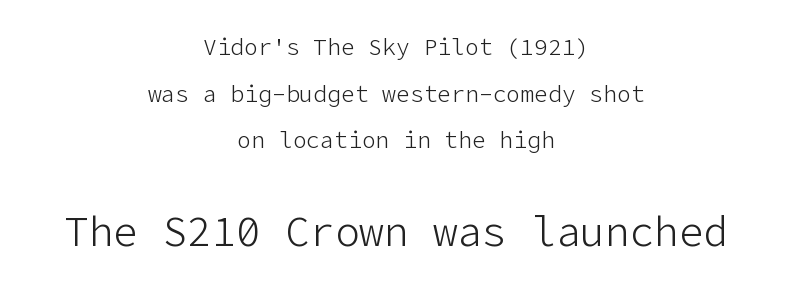
Q: Is the text bold? A: No.
Q: Is the text italic (slanted)? A: No, it is upright.
Q: Is the typeface a serif or a sans-serif typeface? A: Sans-serif.
Q: Is the text underlined? A: No.
Q: How is the paragraph aligned? A: Centered.
Q: Is the spacing between letters normal or unusually wide? A: Normal.
Q: Is the spacing between lines tight, normal or loose? A: Loose.
Q: Which block of text is set in a larger size, the first (top) or the second (bottom)? A: The second (bottom) one.
Q: Width (condensed, normal, or wide)? A: Normal.
Q: Stroke contrast? A: Low.
Q: x-height? A: Medium.
